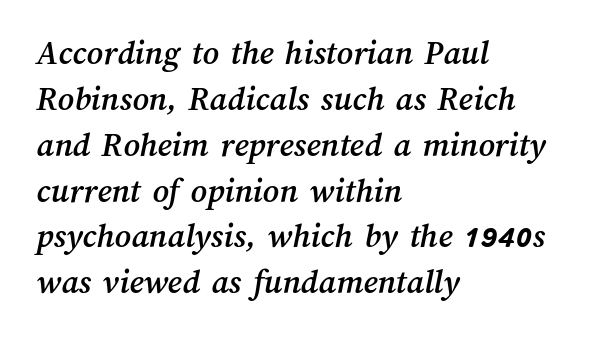
These lines keep a tight, regular rhythm from letter to letter. Decoration check: the copy has no underline. The text block is weighted toward the left margin, trailing off unevenly rightward. Varying glyph widths throughout — classic text-font behaviour.
